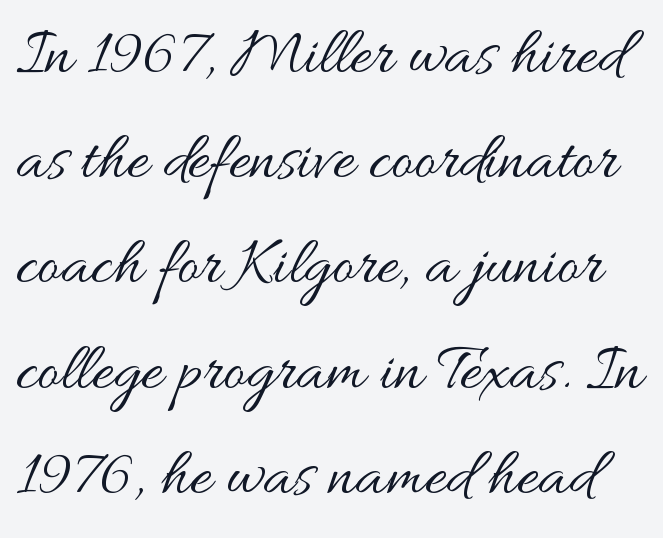
The image shows 67 px regular-weight, wide type; set normal line spacing (1.57x), normal letter spacing, not underlined; medium stroke contrast and a small x-height.
